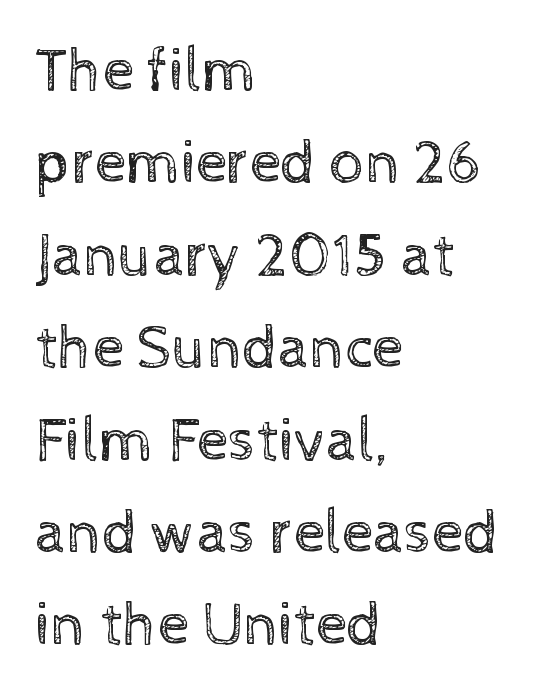
Spacing verdict: proportional, widths tailored to each character. Characters remain perfectly vertical along every line. The space beneath each line is pristine and unruled. Which margin do the lines hug? The left one — the right edge is uneven.
